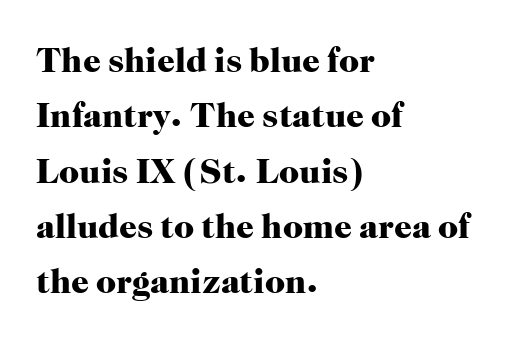
The image shows 35 px heavy serif type, upright; set left-aligned, normal line spacing (1.58x), normal letter spacing, not underlined; high stroke contrast and a medium x-height.
